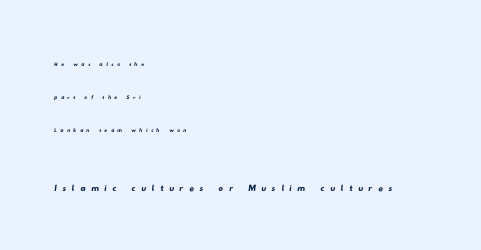
{"underline": "no", "align": "left", "line_spacing": "loose", "line_spacing_ratio": 2.37, "letter_spacing": "wide", "letter_spacing_em": 0.24, "larger_block": "second", "size_ratio": 1.64, "glyph_px": 23}
